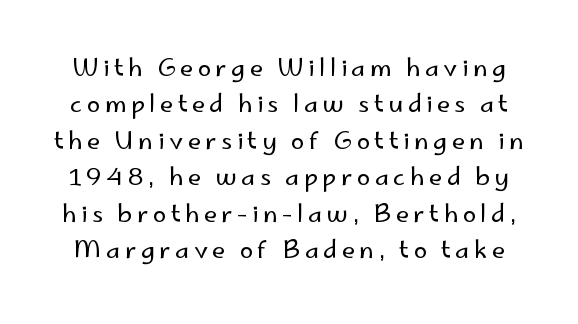
Q: Is the text bold? A: No.
Q: Is the text italic (slanted)? A: No, it is upright.
Q: Is the text underlined? A: No.
Q: Is the spacing between lines tight, normal or loose? A: Normal.
